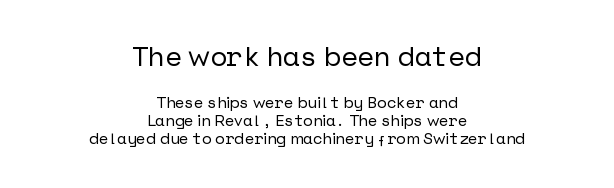
The image shows 28 px sans-serif type, upright; set centered, tight line spacing (1.13x), normal letter spacing, not underlined; the first (top) block is 1.75x larger; low stroke contrast and a medium x-height.
